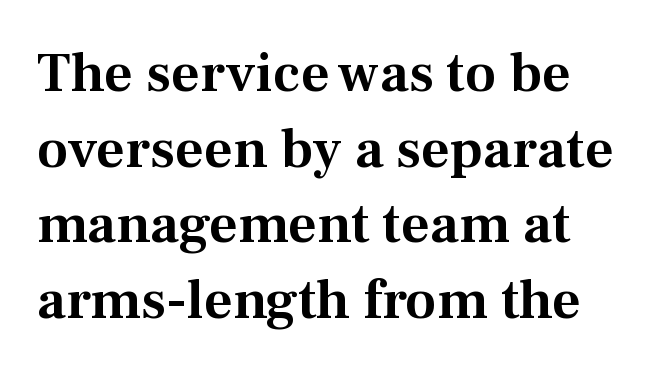
Here the designer chose a conventional face with non-uniform glyph widths. The lines sit at an ordinary, default distance from one another. Serif or sans? Serif — the stroke terminals have little feet. The axis of the letterforms is exactly vertical. Observe the ordinary spacing: letters are neighbours, not strangers. Has an underline been added? It has not.
